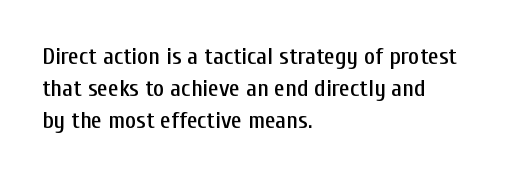
No italicization has been applied; the sample stays upright. The vertical gap from one line to the next is medium. Standard letterfit; no display-style spreading of the glyphs. The passage is arranged the way most books set body copy — flush left. Rule under the text: the space is simply empty.
